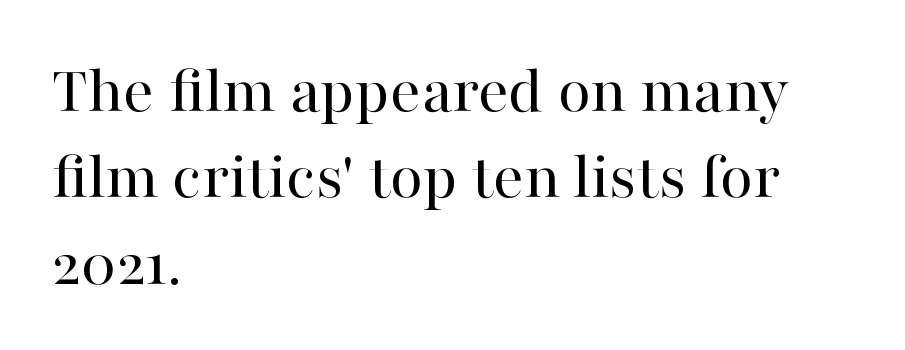
The image shows 68 px regular-weight serif type, upright; set left-aligned, normal line spacing (1.27x), normal letter spacing, not underlined; high stroke contrast and a medium x-height.
